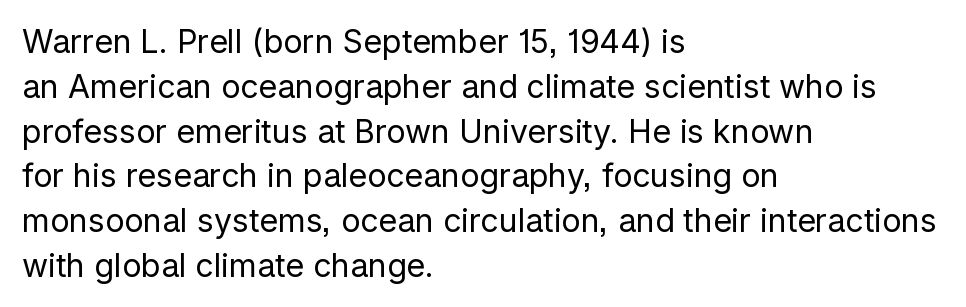
The image shows 32 px regular-weight sans-serif type, upright; set left-aligned, normal line spacing (1.4x), normal letter spacing, not underlined; low stroke contrast and a medium x-height.
